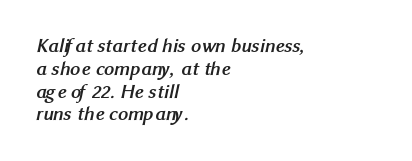
The image shows 20 px bold type; set left-aligned, tight line spacing (1.14x), normal letter spacing, not underlined.
